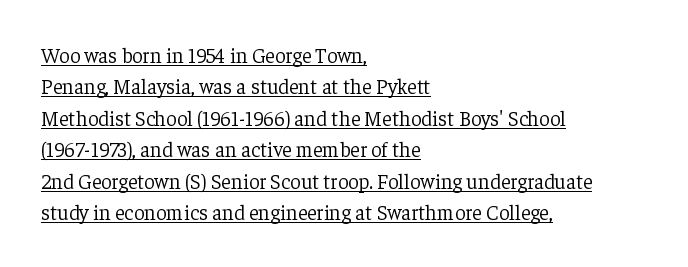
The image shows 21 px text type, upright; set left-aligned, normal line spacing (1.5x), normal letter spacing, underlined.
